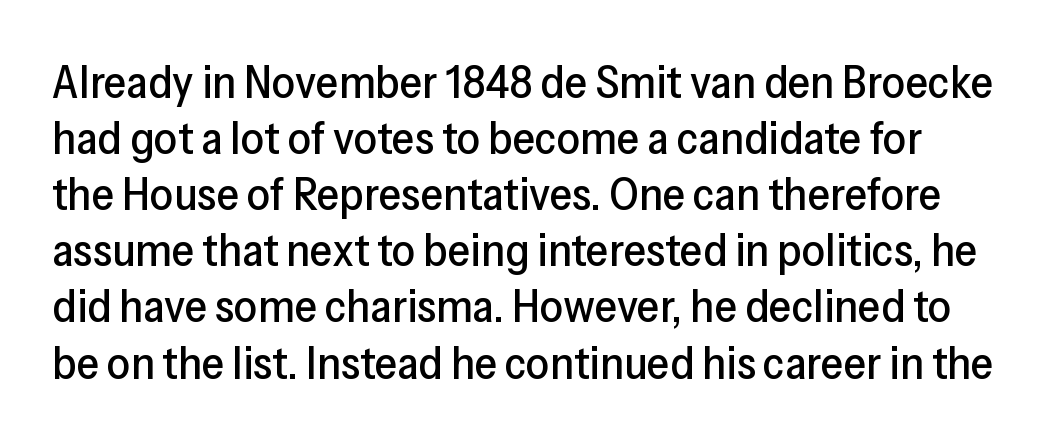
Q: Is the text italic (slanted)? A: No, it is upright.
Q: Is the typeface a serif or a sans-serif typeface? A: Sans-serif.
Q: Is the text underlined? A: No.
Q: Is the spacing between letters normal or unusually wide? A: Normal.
Q: Width (condensed, normal, or wide)? A: Normal.
Q: Stroke contrast? A: Low.
Q: x-height? A: Medium.
Q: Monospaced? A: No.
